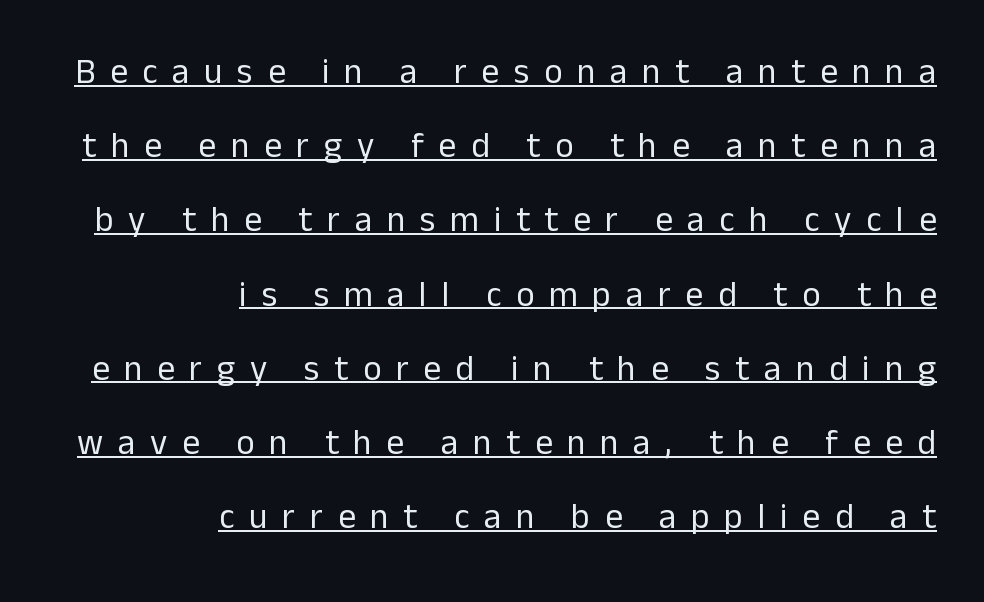
{"serif": "no", "italic": "no", "bold": "no", "weight": "regular", "width": "normal", "stroke_contrast": "low", "x_height": "medium", "monospaced": "no", "underline": "yes", "align": "right", "line_spacing": "loose", "line_spacing_ratio": 2.12, "letter_spacing": "wide", "letter_spacing_em": 0.42, "glyph_px": 35}
